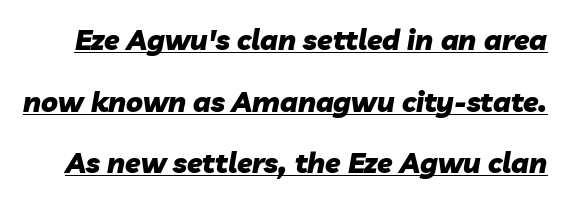
The image shows 28 px heavy type, italic (leaning right); set loose line spacing (2.2x), normal letter spacing, underlined; low stroke contrast and a medium x-height.
